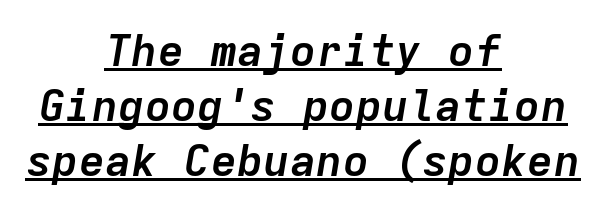
The characters look thick and weighty, a clear bold. The face used here is rendered with its standard letterfit. Descenders here cross a horizontal rule under the line. There's an unmistakable incline to the writing here.
